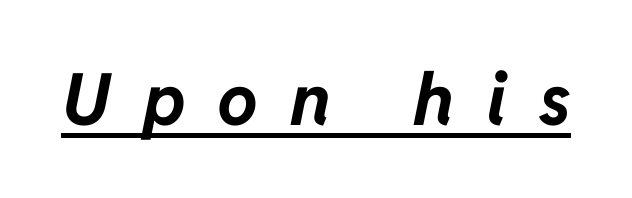
Q: Is the text bold? A: Yes.
Q: Is the text italic (slanted)? A: Yes, it leans right by about 11 degrees.
Q: Is the text underlined? A: Yes.
Q: Is the spacing between letters normal or unusually wide? A: Unusually wide.
Q: Width (condensed, normal, or wide)? A: Normal.
Q: Stroke contrast? A: Low.
Q: x-height? A: Medium.
Q: Monospaced? A: No.
